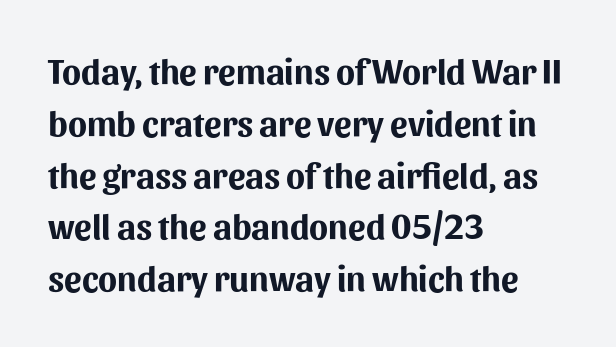
The image shows 35 px bold sans-serif type, upright; set left-aligned, normal line spacing (1.48x), normal letter spacing, not underlined; medium stroke contrast and a medium x-height.
